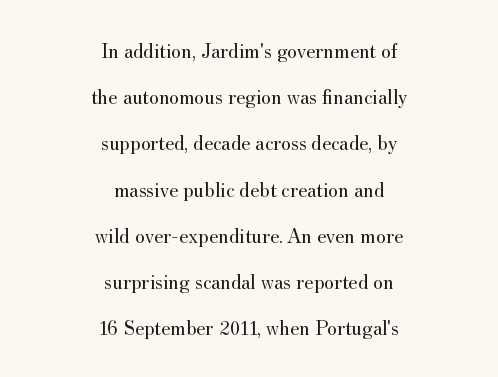
Q: Is the text bold? A: No.
Q: Is the text italic (slanted)? A: No, it is upright.
Q: Is the text underlined? A: No.
Q: How is the paragraph aligned? A: Centered.
Q: Is the spacing between letters normal or unusually wide? A: Normal.
Q: Is the spacing between lines tight, normal or loose? A: Loose.
